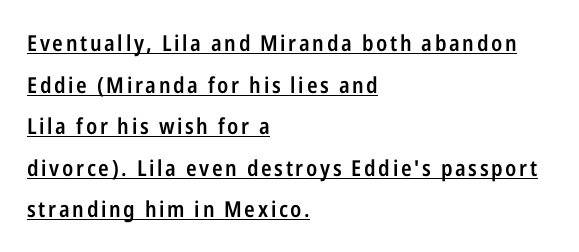
Posture: vertical. Underlined type. Is the block centered? No — it sits flush against the left margin. How heavy is the stroke? Medium-heavy — a semibold, shy of bold.
